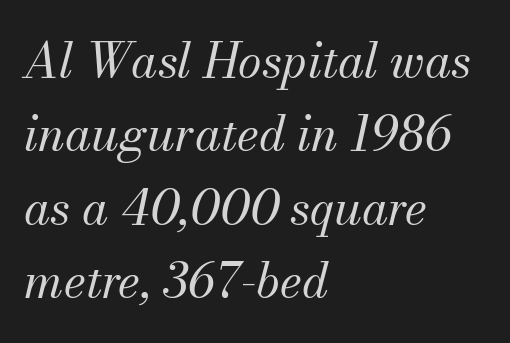
The image shows 48 px regular-weight serif type, italic (leaning right); set left-aligned, normal line spacing (1.53x), normal letter spacing, not underlined; medium stroke contrast and a small x-height.
